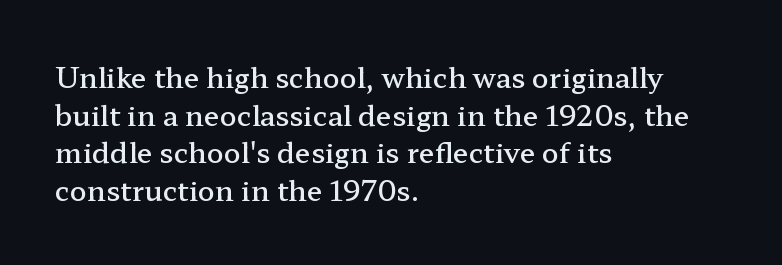
{"serif": "yes", "italic": "no", "bold": "semi", "weight": "semibold", "width": "wide", "stroke_contrast": "low", "x_height": "medium", "monospaced": "no", "underline": "no", "align": "left", "line_spacing": "normal", "line_spacing_ratio": 1.34, "letter_spacing": "normal", "letter_spacing_em": 0.0, "glyph_px": 28}
